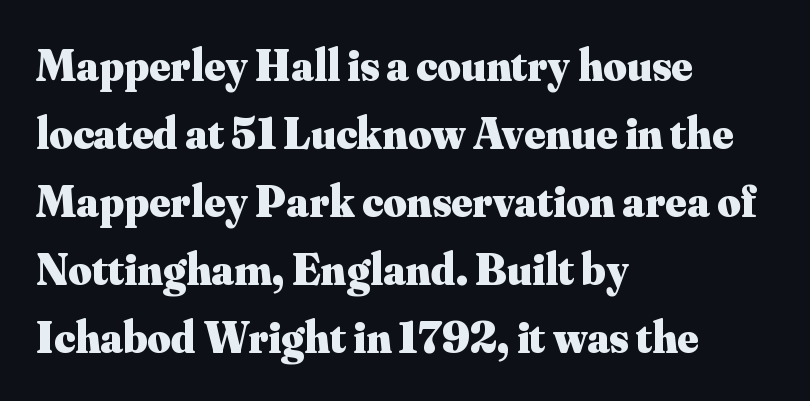
{"serif": "yes", "italic": "no", "bold": "yes", "weight": "heavy", "width": "normal", "stroke_contrast": "medium", "x_height": "small", "monospaced": "no", "underline": "no", "align": "left", "line_spacing": "normal", "line_spacing_ratio": 1.51, "letter_spacing": "normal", "letter_spacing_em": 0.0, "glyph_px": 45}
